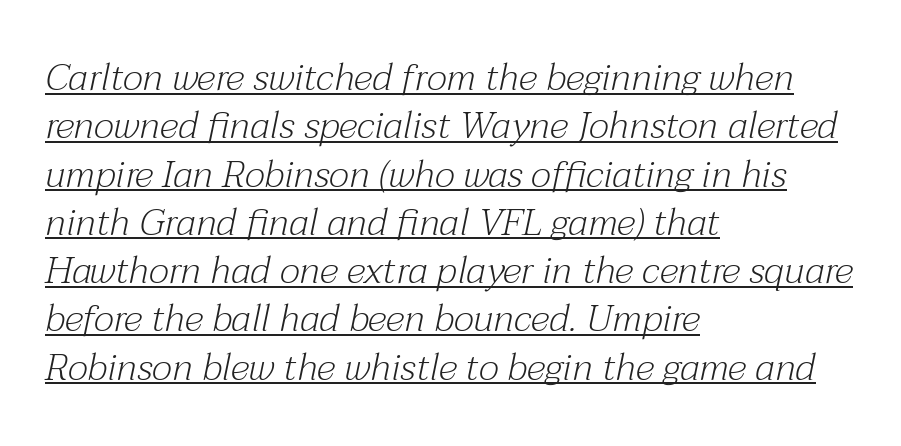
The image shows 38 px light serif type, italic (leaning right); set left-aligned, normal line spacing (1.27x), normal letter spacing, underlined; medium stroke contrast and a medium x-height.
